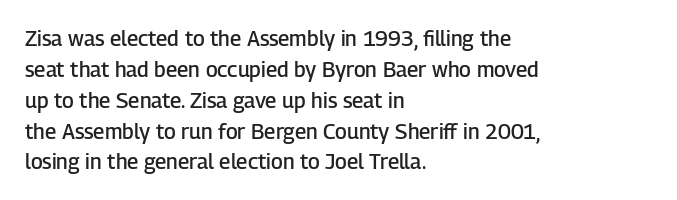
Q: Is the text bold? A: Semi-bold.
Q: Is the text italic (slanted)? A: No, it is upright.
Q: Is the text underlined? A: No.
Q: How is the paragraph aligned? A: Left-aligned.
Q: Is the spacing between letters normal or unusually wide? A: Normal.
Q: Is the spacing between lines tight, normal or loose? A: Normal.
